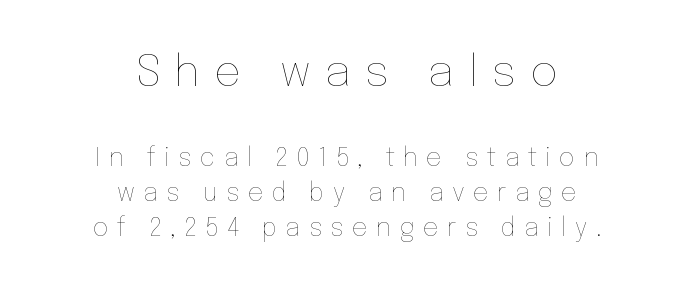
{"italic": "no", "bold": "no", "weight": "thin", "width": "normal", "stroke_contrast": "low", "x_height": "medium", "monospaced": "no", "underline": "no", "align": "center", "line_spacing": "normal", "line_spacing_ratio": 1.39, "letter_spacing": "wide", "letter_spacing_em": 0.33, "larger_block": "first", "size_ratio": 1.72, "glyph_px": 43}
